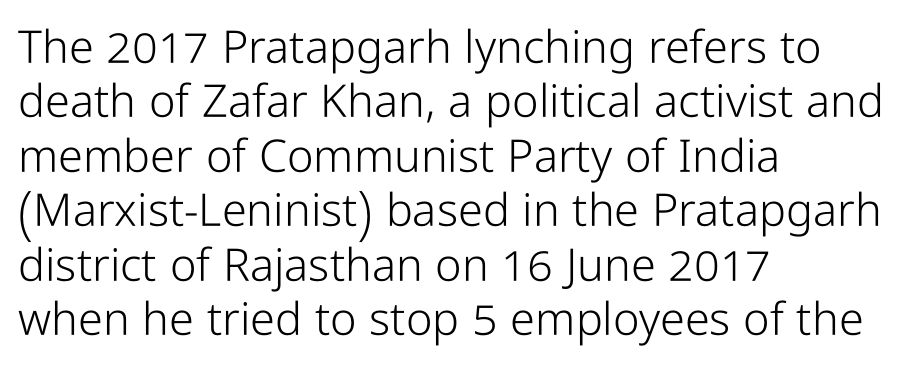
Q: Is the text bold? A: No.
Q: Is the text italic (slanted)? A: No, it is upright.
Q: Is the typeface a serif or a sans-serif typeface? A: Sans-serif.
Q: Is the text underlined? A: No.
Q: How is the paragraph aligned? A: Left-aligned.
Q: Is the spacing between letters normal or unusually wide? A: Normal.
Q: Width (condensed, normal, or wide)? A: Condensed.
Q: Stroke contrast? A: Low.
Q: x-height? A: Medium.
Q: Monospaced? A: No.
